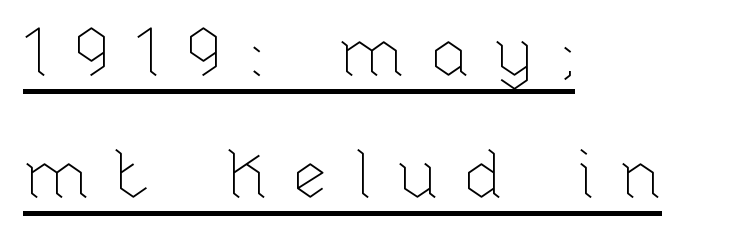
{"italic": "no", "bold": "no", "weight": "thin", "width": "normal", "stroke_contrast": "low", "x_height": "medium", "monospaced": "no", "underline": "yes", "align": "left", "line_spacing_ratio": 1.77, "letter_spacing": "wide", "letter_spacing_em": 0.34, "glyph_px": 69}
